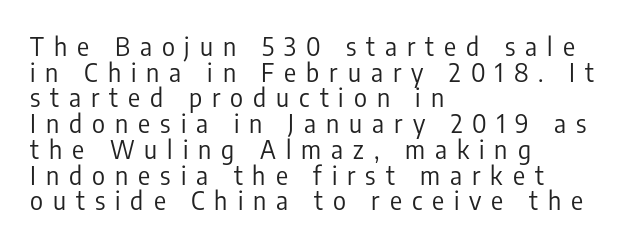
Tightly led — the rows are bunched. The specimen reads as upright at a glance. Is the type heavy? It reads as light-to-regular instead. Underline: absent. The type is letterspaced generously, with wide tracking. A student would call this left alignment; a typographer would say flush left, rag right.
